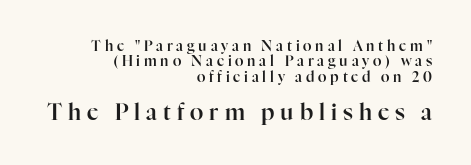
{"italic": "no", "underline": "no", "align": "right", "line_spacing": "tight", "line_spacing_ratio": 1.09, "letter_spacing": "wide", "letter_spacing_em": 0.27, "larger_block": "second", "size_ratio": 1.57, "glyph_px": 22}
